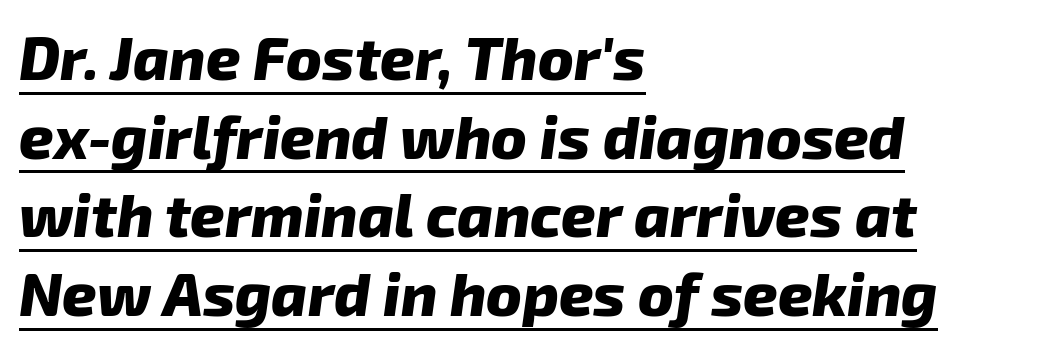
Each word holds together tightly as a unit, with standard inter-letter gaps. Are there feet on the stems? There aren't — it's a sans. This is heavy type, rendered in bold. Short and long lines alike share a common starting point at left.
